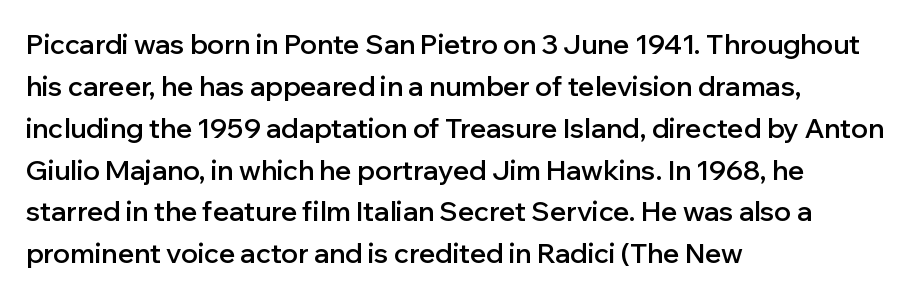
The image shows 27 px text type, upright; set left-aligned, normal line spacing (1.55x), normal letter spacing, not underlined.
